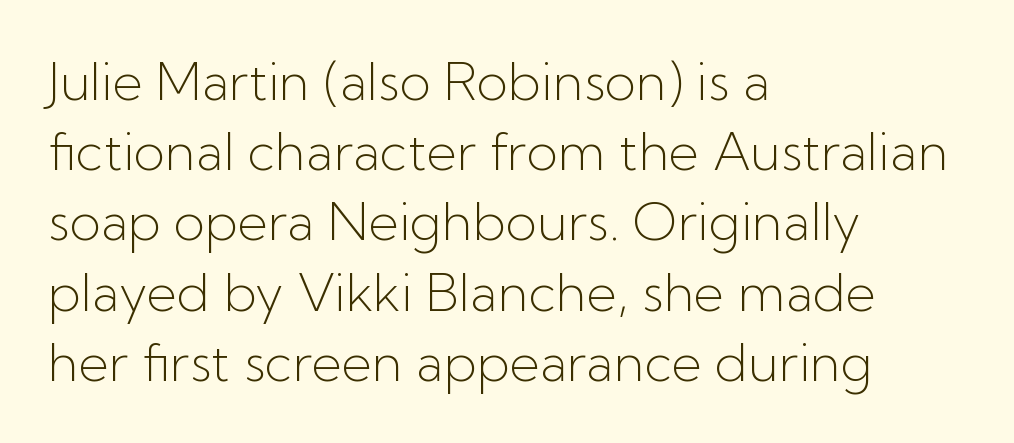
Q: Is the text bold? A: No.
Q: Is the text italic (slanted)? A: No, it is upright.
Q: Is the typeface a serif or a sans-serif typeface? A: Sans-serif.
Q: Is the text underlined? A: No.
Q: How is the paragraph aligned? A: Left-aligned.
Q: Is the spacing between letters normal or unusually wide? A: Normal.
Q: Is the spacing between lines tight, normal or loose? A: Normal.
Q: Width (condensed, normal, or wide)? A: Normal.
Q: Stroke contrast? A: Low.
Q: x-height? A: Medium.
Q: Monospaced? A: No.
